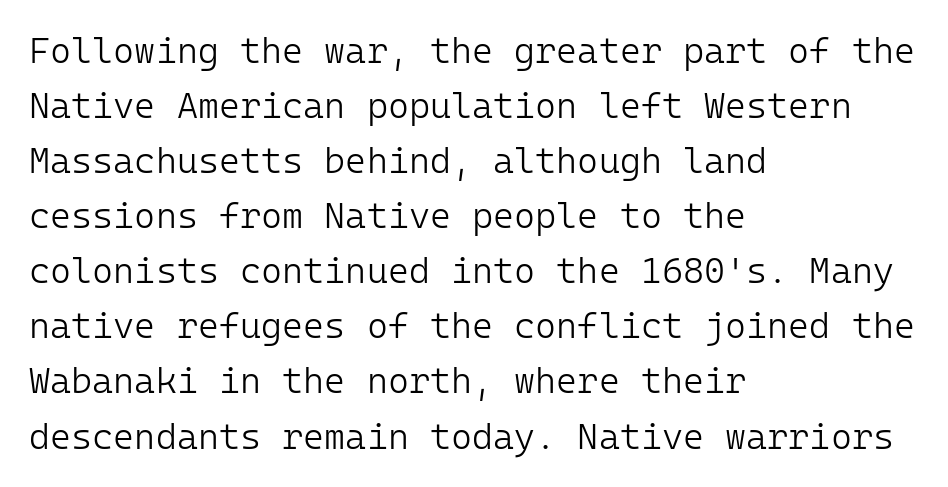
{"serif": "no", "italic": "no", "bold": "no", "weight": "light", "width": "normal", "stroke_contrast": "low", "x_height": "medium", "monospaced": "yes", "underline": "no", "align": "left", "line_spacing": "normal", "line_spacing_ratio": 1.53, "letter_spacing": "normal", "letter_spacing_em": 0.0, "glyph_px": 36}
